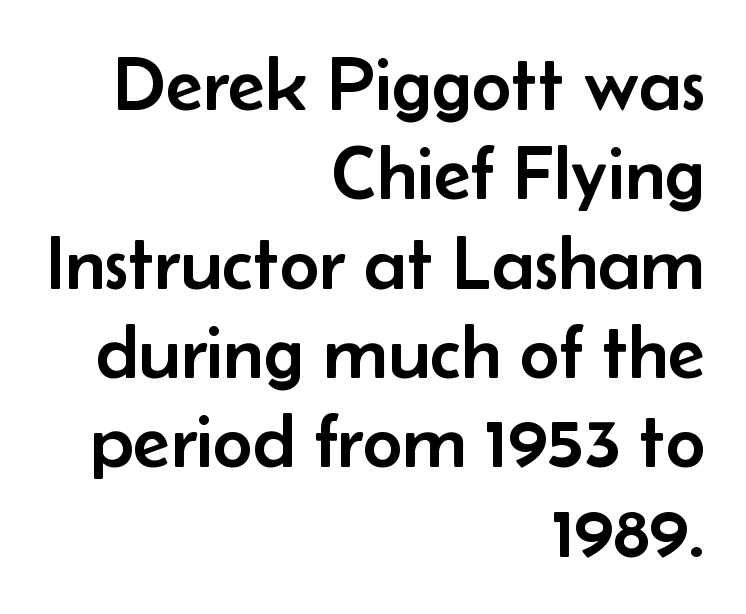
The image shows 77 px sans-serif type, upright; set right-aligned, line spacing 1.16x, normal letter spacing, not underlined; low stroke contrast and a small x-height.
